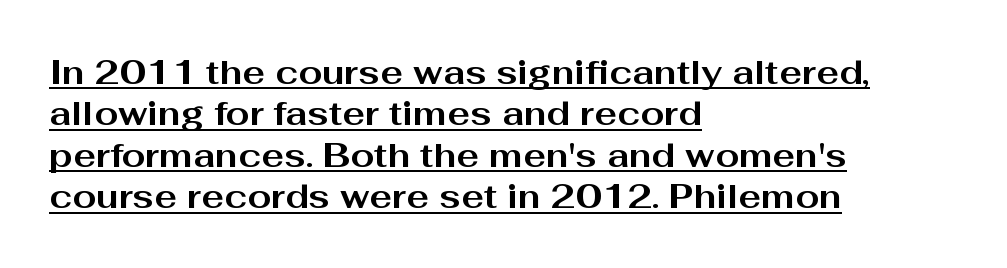
The image shows 34 px bold, wide sans-serif type, upright; set left-aligned, line spacing 1.22x, normal letter spacing, underlined; medium stroke contrast and a medium x-height.
